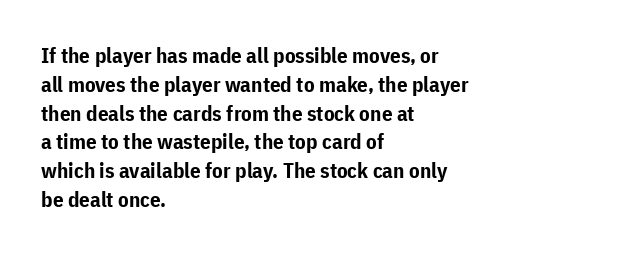
Leftover space on each line is placed entirely after the last word. The baseline area is clear. Tracking value appears to be zero — textbook default spacing. Is the type bold? Yes — the strokes are clearly thick and heavy.
